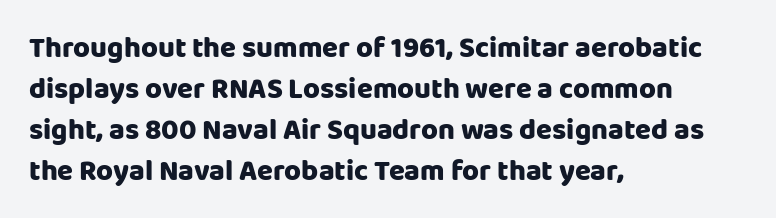
Q: Is the text italic (slanted)? A: No, it is upright.
Q: Is the typeface a serif or a sans-serif typeface? A: Sans-serif.
Q: Is the text underlined? A: No.
Q: How is the paragraph aligned? A: Left-aligned.
Q: Is the spacing between letters normal or unusually wide? A: Normal.
Q: Is the spacing between lines tight, normal or loose? A: Normal.
Q: Width (condensed, normal, or wide)? A: Normal.
Q: Stroke contrast? A: Low.
Q: x-height? A: Large.
Q: Monospaced? A: No.
